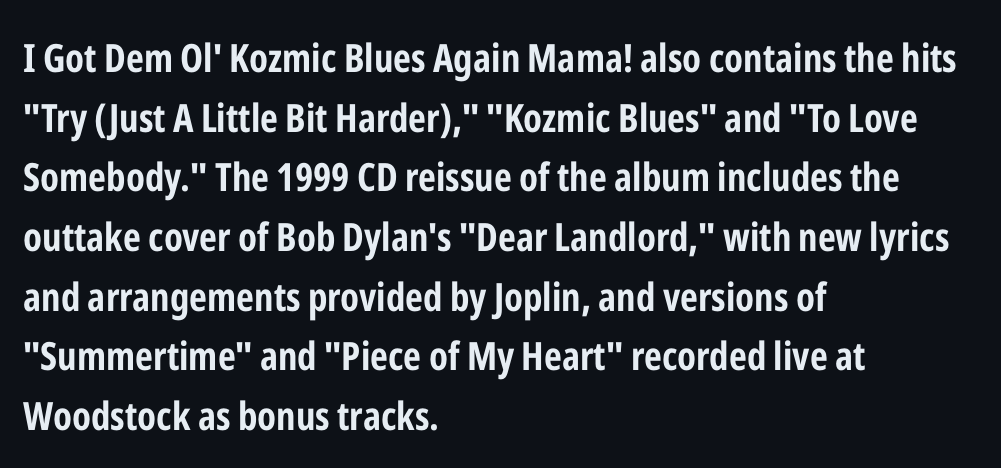
The image shows 39 px bold, condensed sans-serif type, upright; set left-aligned, normal line spacing (1.53x), normal letter spacing, not underlined; low stroke contrast and a medium x-height.
